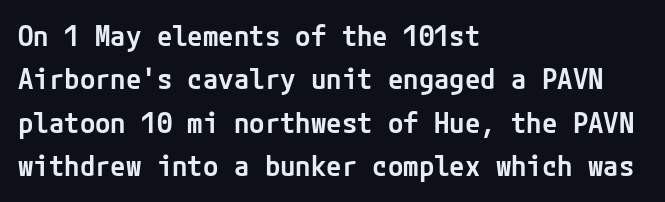
The image shows 28 px semibold sans-serif type, upright; set left-aligned, normal line spacing (1.55x), normal letter spacing, not underlined; low stroke contrast and a medium x-height.
